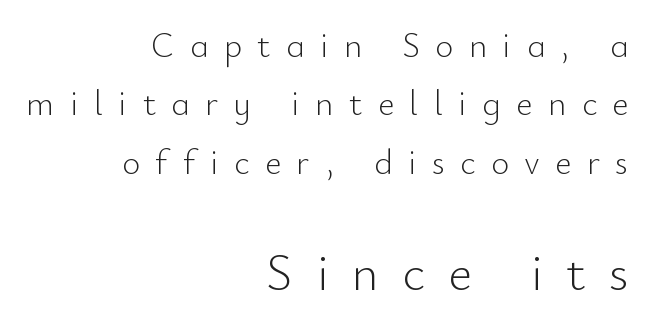
Q: Is the text bold? A: No.
Q: Is the text italic (slanted)? A: No, it is upright.
Q: Is the typeface a serif or a sans-serif typeface? A: Sans-serif.
Q: Is the text underlined? A: No.
Q: How is the paragraph aligned? A: Right-aligned.
Q: Is the spacing between letters normal or unusually wide? A: Unusually wide.
Q: Is the spacing between lines tight, normal or loose? A: Normal.
Q: Which block of text is set in a larger size, the first (top) or the second (bottom)? A: The second (bottom) one.
Q: Width (condensed, normal, or wide)? A: Normal.
Q: Stroke contrast? A: Low.
Q: x-height? A: Small.
Q: Monospaced? A: No.
